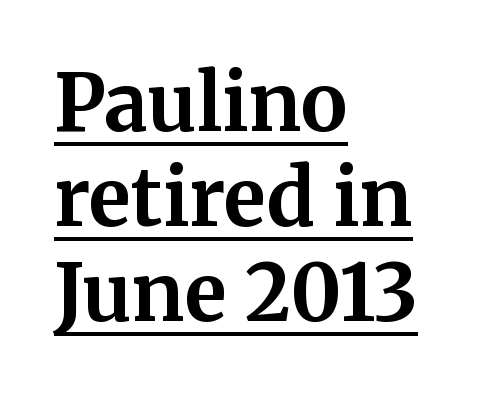
Q: Is the text bold? A: Yes.
Q: Is the text italic (slanted)? A: No, it is upright.
Q: Is the typeface a serif or a sans-serif typeface? A: Serif.
Q: Is the text underlined? A: Yes.
Q: How is the paragraph aligned? A: Left-aligned.
Q: Is the spacing between letters normal or unusually wide? A: Normal.
Q: Width (condensed, normal, or wide)? A: Normal.
Q: Stroke contrast? A: Medium.
Q: x-height? A: Medium.
Q: Monospaced? A: No.
